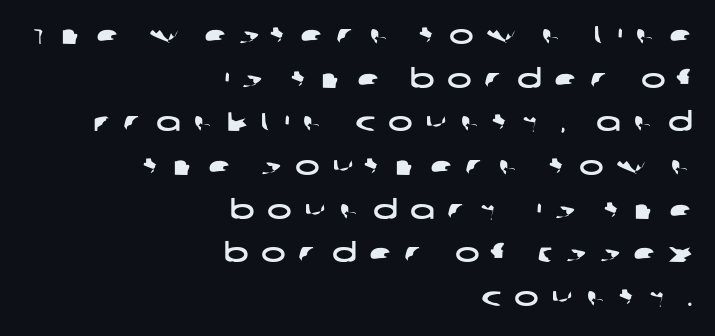
Q: Is the text underlined? A: No.
Q: How is the paragraph aligned? A: Right-aligned.
Q: Is the spacing between letters normal or unusually wide? A: Unusually wide.
Q: Is the spacing between lines tight, normal or loose? A: Normal.
